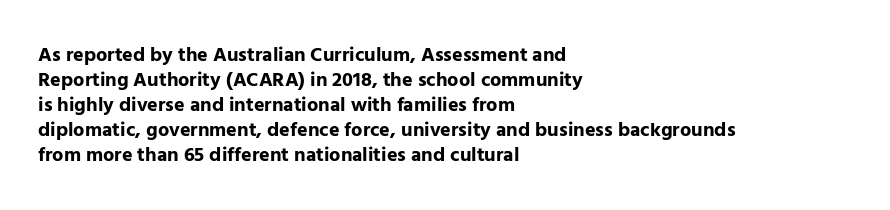
{"italic": "no", "bold": "yes", "underline": "no", "align": "left", "line_spacing": "normal", "line_spacing_ratio": 1.25, "letter_spacing": "normal", "letter_spacing_em": 0.0, "glyph_px": 20}
